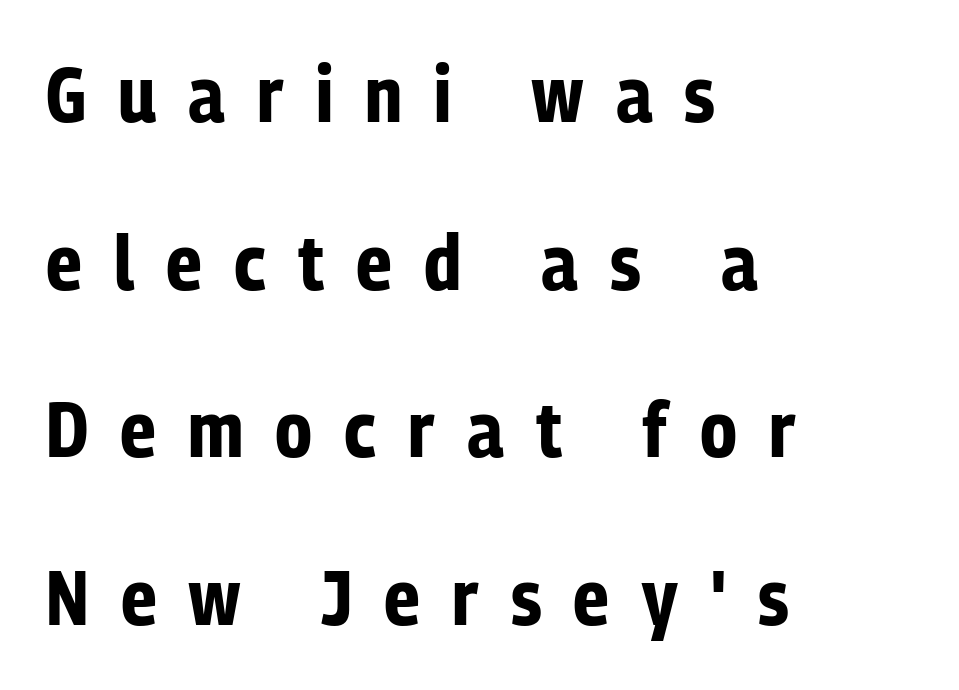
Q: Is the text bold? A: Yes.
Q: Is the text italic (slanted)? A: No, it is upright.
Q: Is the typeface a serif or a sans-serif typeface? A: Sans-serif.
Q: Is the text underlined? A: No.
Q: How is the paragraph aligned? A: Left-aligned.
Q: Is the spacing between letters normal or unusually wide? A: Unusually wide.
Q: Is the spacing between lines tight, normal or loose? A: Loose.
Q: Width (condensed, normal, or wide)? A: Condensed.
Q: Stroke contrast? A: Low.
Q: x-height? A: Medium.
Q: Monospaced? A: No.
